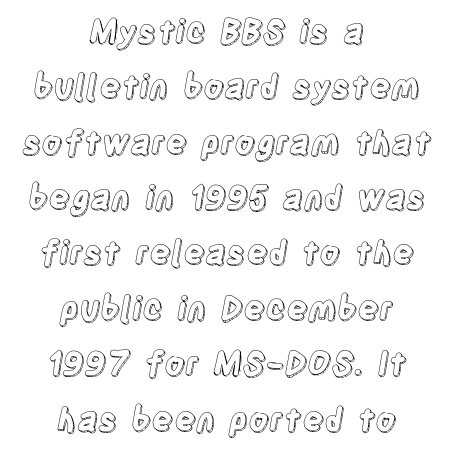
Q: Is the text italic (slanted)? A: Yes.
Q: Is the text underlined? A: No.
Q: How is the paragraph aligned? A: Centered.
Q: Is the spacing between letters normal or unusually wide? A: Normal.
Q: Width (condensed, normal, or wide)? A: Condensed.
Q: x-height? A: Large.
Q: Monospaced? A: No.
